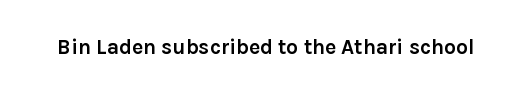
{"italic": "no", "bold": "yes", "underline": "no", "letter_spacing": "normal", "letter_spacing_em": 0.0, "glyph_px": 21}
